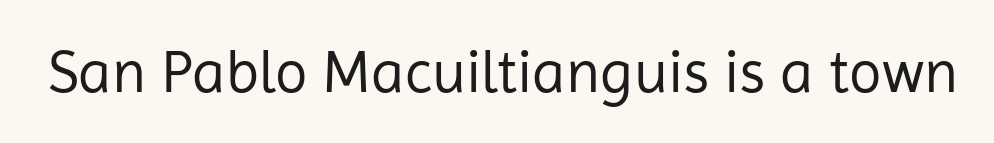
The image shows 60 px regular-weight sans-serif type, upright; set normal letter spacing, not underlined; low stroke contrast and a medium x-height.
